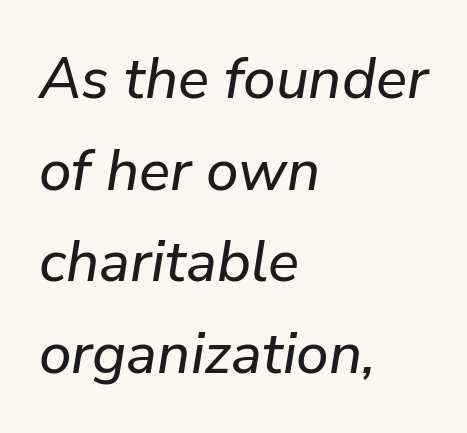
Rendered with sloped, italic letterforms. These lines are rendered in a variable-pitch font. How are the letters spaced? Ordinarily, with no added tracking. A classic flush-left, rag-right setting is used for this passage. Regarding leading, the lines here are spaced in the standard way. Quick note: underline off.
